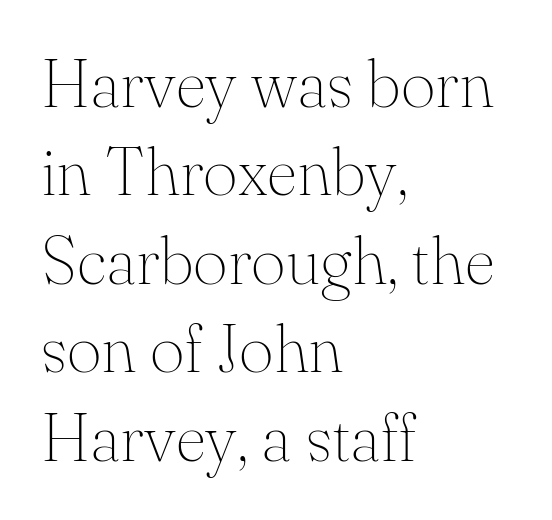
{"serif": "yes", "italic": "no", "bold": "no", "weight": "thin", "width": "normal", "stroke_contrast": "medium", "x_height": "small", "monospaced": "no", "underline": "no", "align": "left", "line_spacing": "normal", "line_spacing_ratio": 1.32, "letter_spacing": "normal", "letter_spacing_em": 0.0, "glyph_px": 67}
